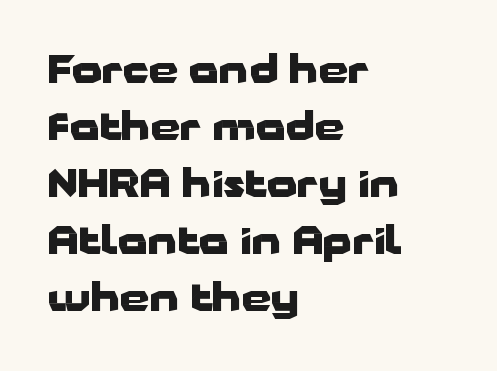
Q: Is the text bold? A: Yes.
Q: Is the text italic (slanted)? A: No, it is upright.
Q: Is the typeface a serif or a sans-serif typeface? A: Sans-serif.
Q: Is the text underlined? A: No.
Q: How is the paragraph aligned? A: Left-aligned.
Q: Is the spacing between letters normal or unusually wide? A: Normal.
Q: Is the spacing between lines tight, normal or loose? A: Normal.
Q: Width (condensed, normal, or wide)? A: Wide.
Q: Stroke contrast? A: Low.
Q: x-height? A: Medium.
Q: Monospaced? A: No.
